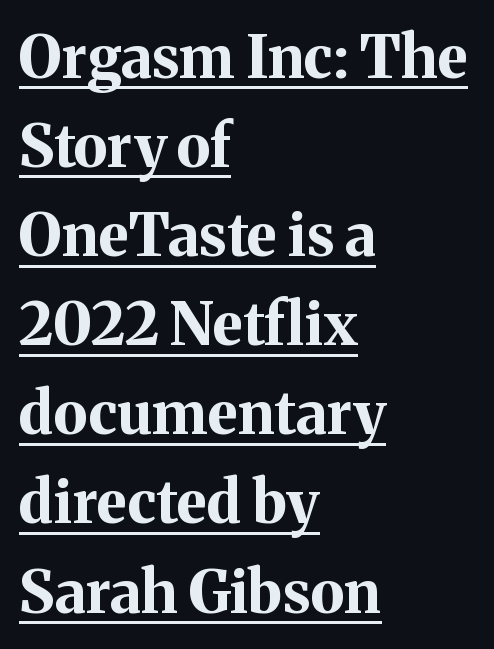
Q: Is the text bold? A: Yes.
Q: Is the text italic (slanted)? A: No, it is upright.
Q: Is the typeface a serif or a sans-serif typeface? A: Serif.
Q: Is the text underlined? A: Yes.
Q: How is the paragraph aligned? A: Left-aligned.
Q: Is the spacing between letters normal or unusually wide? A: Normal.
Q: Is the spacing between lines tight, normal or loose? A: Normal.
Q: Width (condensed, normal, or wide)? A: Normal.
Q: Stroke contrast? A: Medium.
Q: x-height? A: Medium.
Q: Monospaced? A: No.
